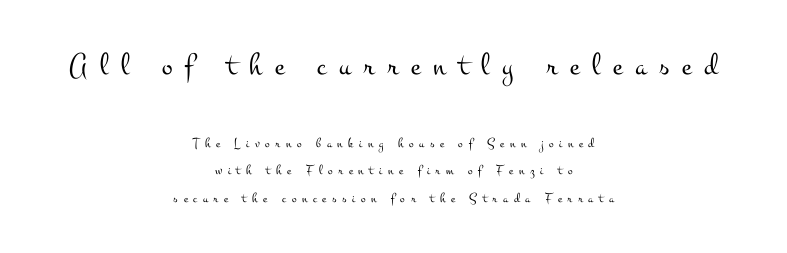
The compositor balanced each line on the midline. You could not count columns in this text — the font is proportionally spaced. Stroke thickness stays within the range of a standard reading face or lighter.
